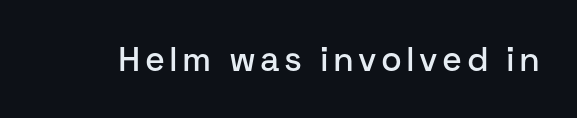
{"serif": "no", "italic": "no", "width": "normal", "stroke_contrast": "low", "x_height": "medium", "monospaced": "no", "underline": "no", "glyph_px": 34}
